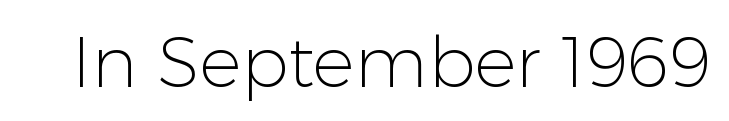
Tracking value appears to be zero — textbook default spacing. In terms of posture, this sample is upright. You can tell from the bare stems that sans-serif type was used. The space beneath each line is pristine and unruled.
